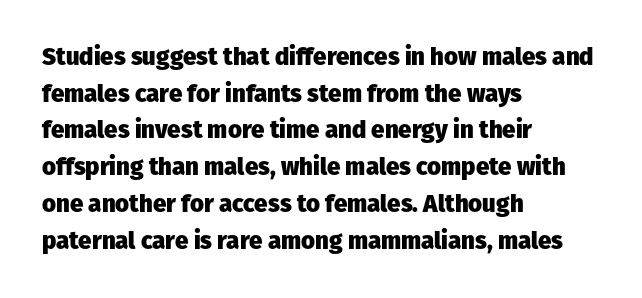
A typesetter would call this zero additional tracking. The letters stand upright; this is a roman face. Regular leading. The passage is arranged the way most books set body copy — flush left. Rule under the text: the space is simply empty. Strokes here are thick enough to call this a true bold.
